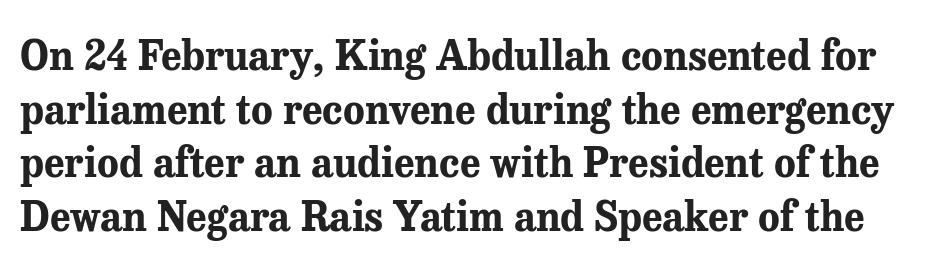
{"serif": "yes", "italic": "no", "bold": "yes", "weight": "bold", "width": "normal", "stroke_contrast": "medium", "x_height": "medium", "monospaced": "no", "underline": "no", "line_spacing": "normal", "line_spacing_ratio": 1.34, "letter_spacing": "normal", "letter_spacing_em": 0.0, "glyph_px": 40}
